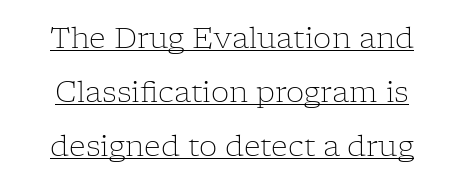
The image shows 29 px light serif type, upright; set line spacing 1.86x, normal letter spacing, underlined; low stroke contrast and a medium x-height.
